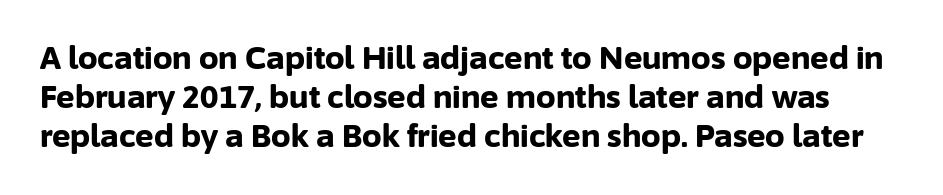
The image shows 31 px bold sans-serif type, upright; set normal line spacing (1.26x), normal letter spacing, not underlined; low stroke contrast and a medium x-height.
